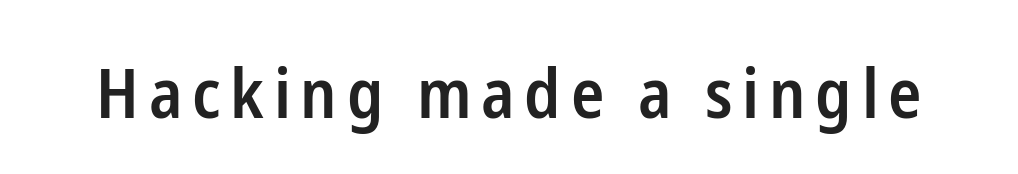
Q: Is the text bold? A: Semi-bold.
Q: Is the text italic (slanted)? A: No, it is upright.
Q: Is the typeface a serif or a sans-serif typeface? A: Sans-serif.
Q: Is the text underlined? A: No.
Q: Width (condensed, normal, or wide)? A: Condensed.
Q: Stroke contrast? A: Low.
Q: x-height? A: Medium.
Q: Monospaced? A: No.
